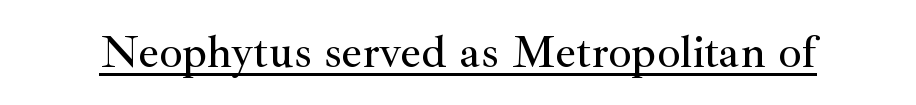
Q: Is the text italic (slanted)? A: No, it is upright.
Q: Is the typeface a serif or a sans-serif typeface? A: Serif.
Q: Is the text underlined? A: Yes.
Q: Is the spacing between letters normal or unusually wide? A: Normal.
Q: Width (condensed, normal, or wide)? A: Normal.
Q: Stroke contrast? A: Medium.
Q: x-height? A: Small.
Q: Monospaced? A: No.
